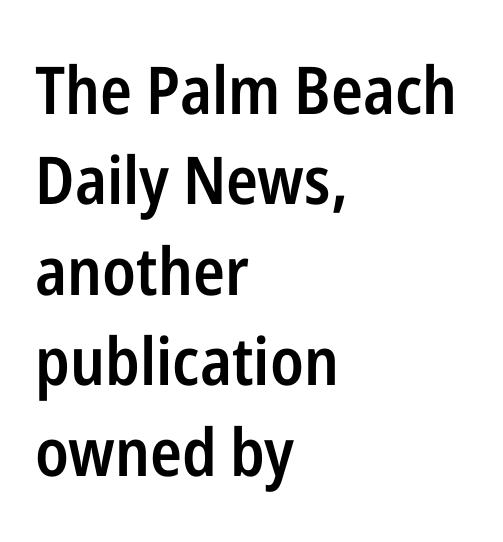
{"serif": "no", "italic": "no", "bold": "semi", "weight": "semibold", "width": "condensed", "stroke_contrast": "low", "x_height": "medium", "monospaced": "no", "underline": "no", "align": "left", "line_spacing": "normal", "line_spacing_ratio": 1.37, "letter_spacing": "normal", "letter_spacing_em": 0.0, "glyph_px": 66}
